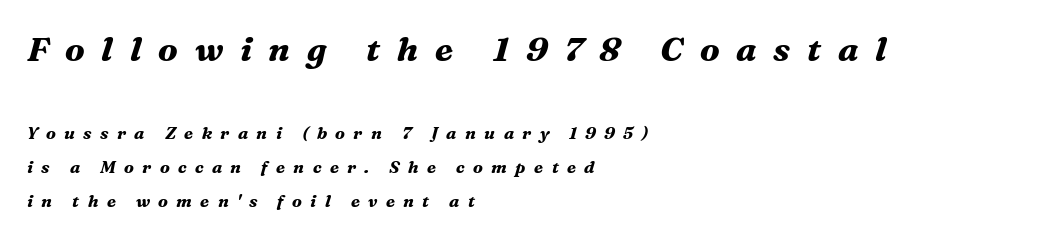
The font's italic variant was chosen for this text. Loose tracking; the words dissolve into strings of separated letters. Each letter keeps its own natural width here, so spacing adapts to shape. Rule under the text: the space is simply empty.
